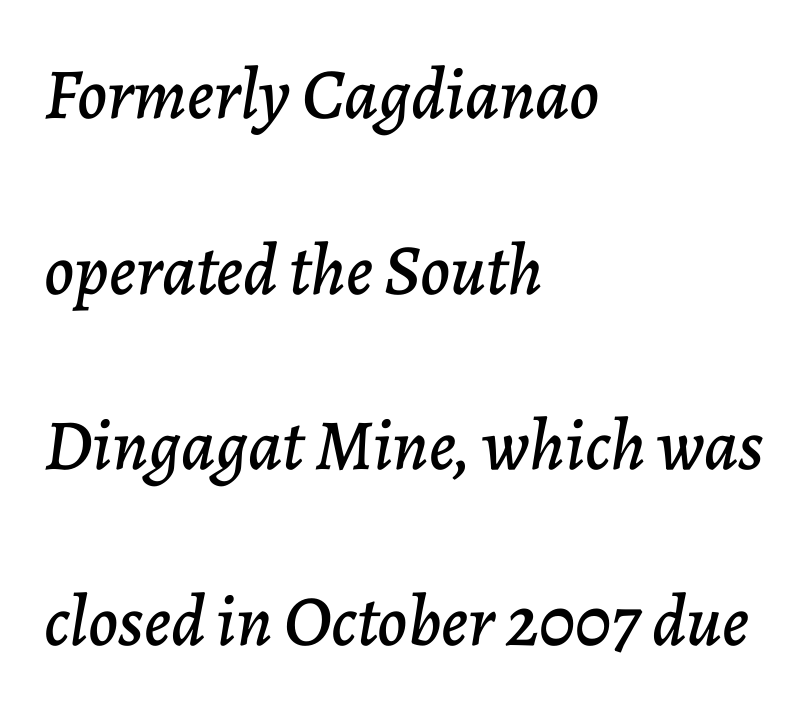
Descenders are the only things crossing below the line. The whole block is typeset with a tilt. Summary of vertical rhythm: relaxed, with wide interline spacing. Observe the ordinary spacing: letters are neighbours, not strangers. Short and long lines alike share a common starting point at left. Here the designer chose a conventional face with non-uniform glyph widths.
